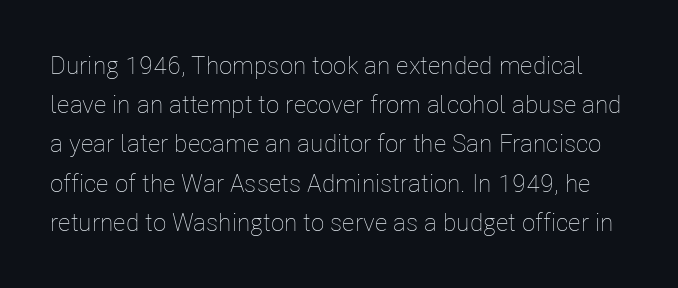
Check the space under the baseline: it is left empty. Characters remain perfectly vertical along every line. Default kerning and tracking; the words read as compact shapes. Stems here are at most as thick as an everyday book face.
